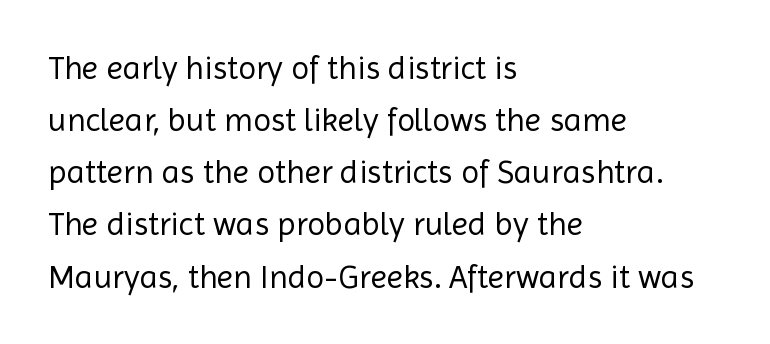
The image shows 33 px regular-weight sans-serif type, upright; set left-aligned, normal line spacing (1.58x), normal letter spacing, not underlined; a medium x-height.
